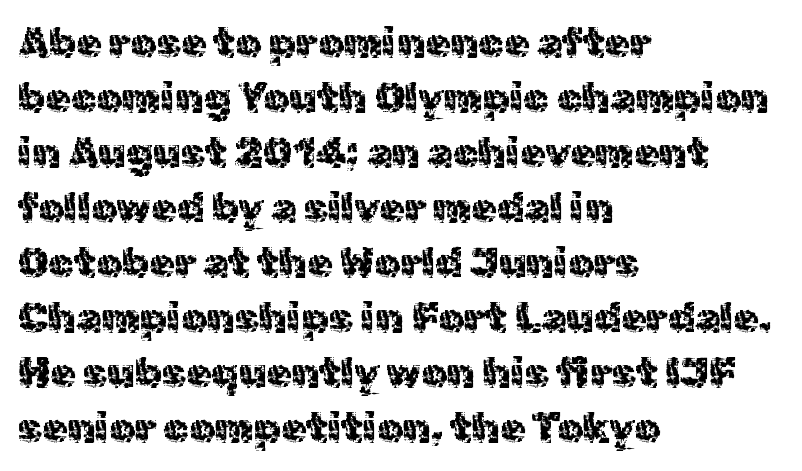
Q: Is the text bold? A: No.
Q: Is the text italic (slanted)? A: No, it is upright.
Q: Is the typeface a serif or a sans-serif typeface? A: Sans-serif.
Q: Is the text underlined? A: No.
Q: How is the paragraph aligned? A: Left-aligned.
Q: Is the spacing between letters normal or unusually wide? A: Normal.
Q: Is the spacing between lines tight, normal or loose? A: Normal.
Q: Width (condensed, normal, or wide)? A: Normal.
Q: x-height? A: Medium.
Q: Monospaced? A: No.
